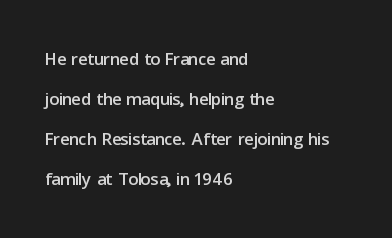
The lines are quadded left. Italic? Not at all — the glyphs are vertical. Interline gaps are of average width in this sample. Each row of text sits above clean, open space. These lines keep a tight, regular rhythm from letter to letter.
